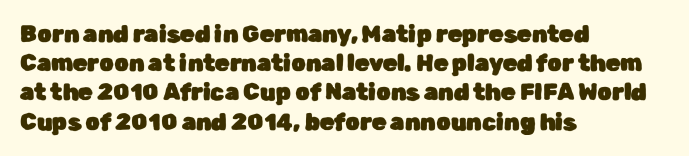
The image shows 23 px text type, upright; set left-aligned, normal line spacing (1.27x), normal letter spacing, not underlined.
